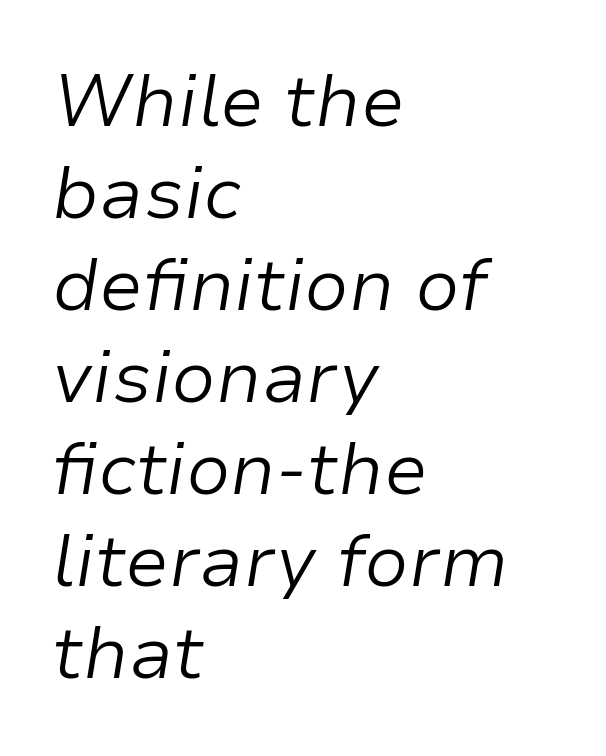
The image shows 73 px light type, italic (leaning right); set left-aligned, normal line spacing (1.26x), normal letter spacing, not underlined; low stroke contrast and a medium x-height.
